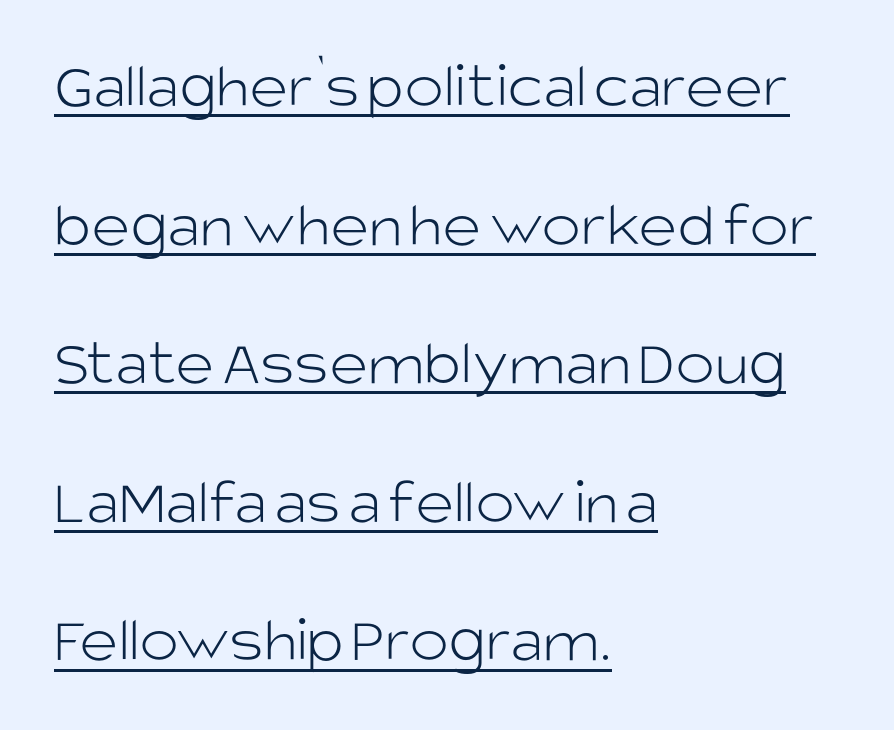
Unbolded letterforms with no extra heft. Vertically, the passage feels expansive, rows floating well apart. Is the block centered? No — it sits flush against the left margin. Caption: standard tracking, unaltered. The letters stand straight up with perfectly vertical stems.
